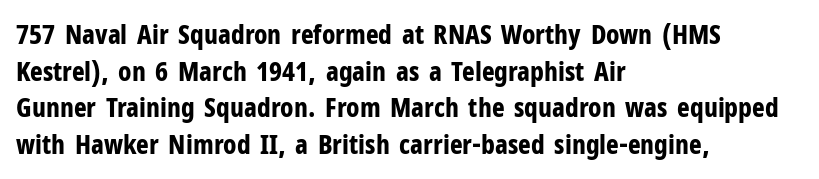
{"italic": "no", "bold": "yes", "underline": "no", "align": "left", "line_spacing": "normal", "line_spacing_ratio": 1.36, "letter_spacing": "normal", "letter_spacing_em": 0.0, "glyph_px": 27}
